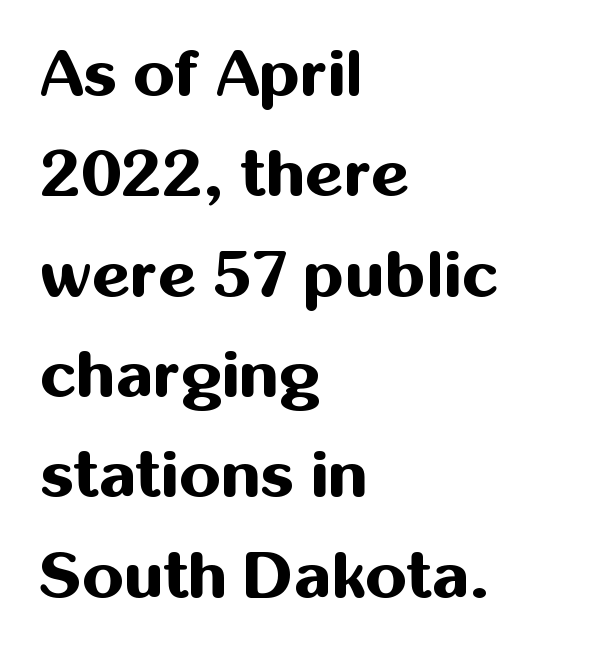
Q: Is the text bold? A: Yes.
Q: Is the text italic (slanted)? A: No, it is upright.
Q: Is the typeface a serif or a sans-serif typeface? A: Sans-serif.
Q: Is the text underlined? A: No.
Q: How is the paragraph aligned? A: Left-aligned.
Q: Is the spacing between letters normal or unusually wide? A: Normal.
Q: Is the spacing between lines tight, normal or loose? A: Normal.
Q: Width (condensed, normal, or wide)? A: Normal.
Q: Stroke contrast? A: Medium.
Q: x-height? A: Medium.
Q: Monospaced? A: No.
